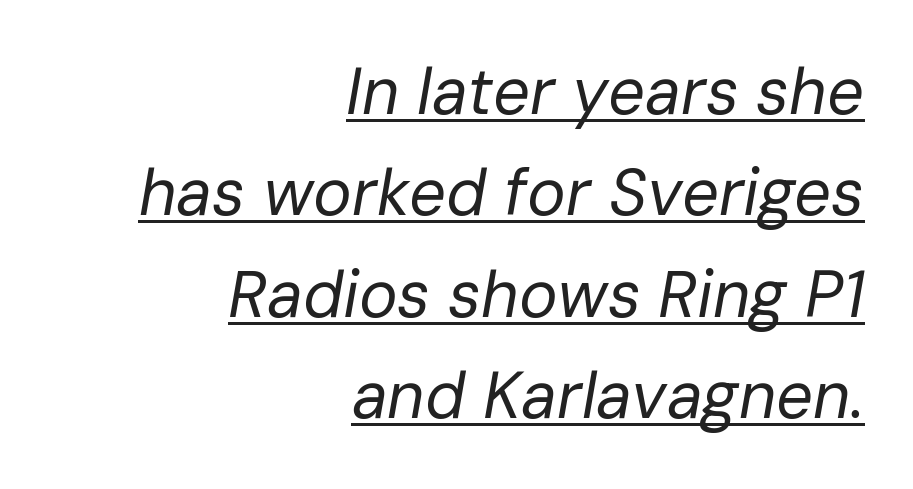
The image shows 65 px regular-weight type, italic (leaning right); set right-aligned, normal line spacing (1.56x), normal letter spacing, underlined; low stroke contrast and a medium x-height.
